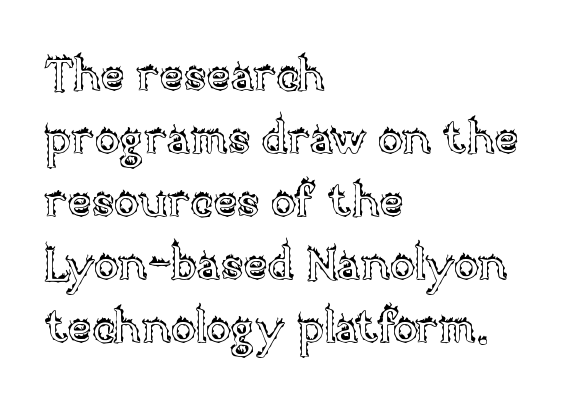
Typeset ragged right — the left edge is the straight one. Think of a printed novel: that variable character pitch is what you see here. The gaps between neighbouring characters are ordinary and unremarkable. The glyphs are unaccompanied by any horizontal stroke below them. The lettering holds an erect, upright posture throughout.
